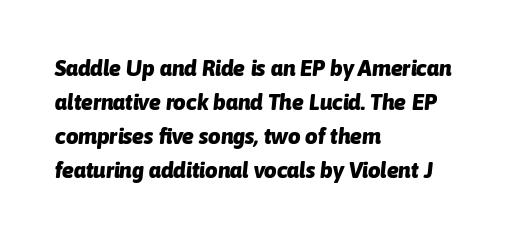
{"italic": "yes", "lean": "right", "slant_degrees": 6, "bold": "yes", "underline": "no", "align": "left", "line_spacing": "normal", "line_spacing_ratio": 1.55, "letter_spacing": "normal", "letter_spacing_em": 0.0, "glyph_px": 22}
